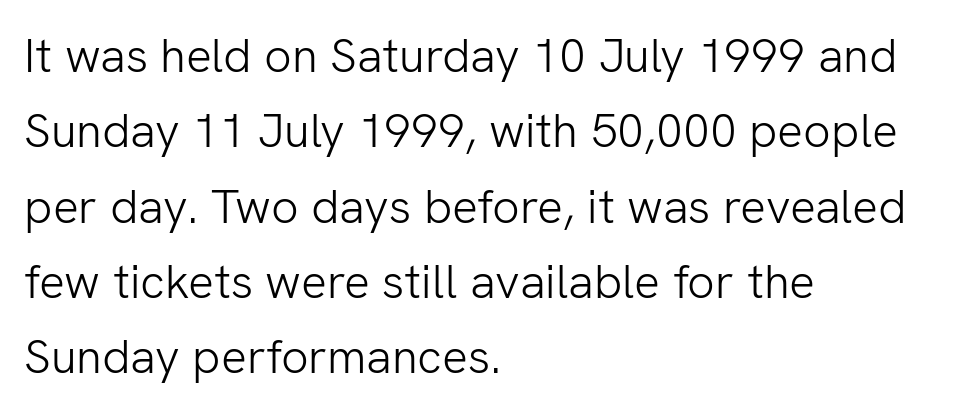
The image shows 48 px light sans-serif type, upright; set left-aligned, normal line spacing (1.57x), normal letter spacing, not underlined; low stroke contrast and a medium x-height.
